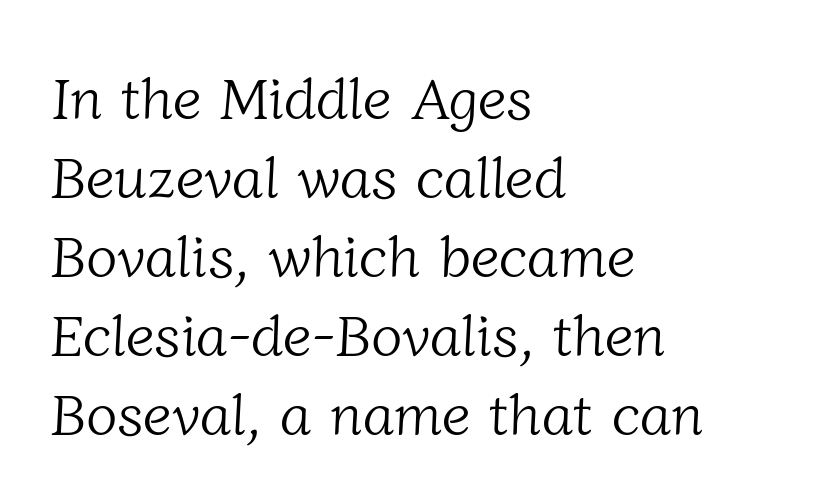
{"serif": "yes", "bold": "no", "weight": "light", "width": "normal", "stroke_contrast": "low", "x_height": "medium", "monospaced": "no", "underline": "no", "align": "left", "line_spacing": "normal", "line_spacing_ratio": 1.36, "letter_spacing": "normal", "letter_spacing_em": 0.0, "glyph_px": 58}
